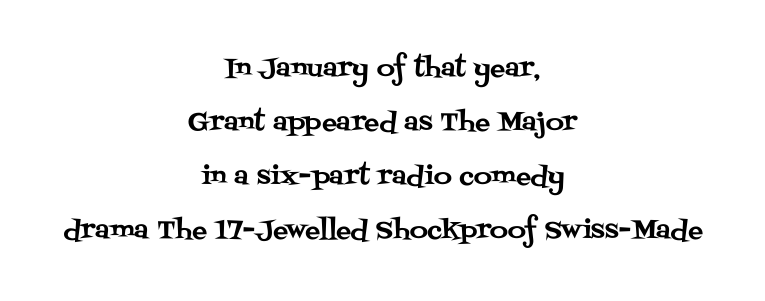
Q: Is the text italic (slanted)? A: No, it is upright.
Q: Is the text underlined? A: No.
Q: How is the paragraph aligned? A: Centered.
Q: Is the spacing between letters normal or unusually wide? A: Normal.
Q: Is the spacing between lines tight, normal or loose? A: Loose.
